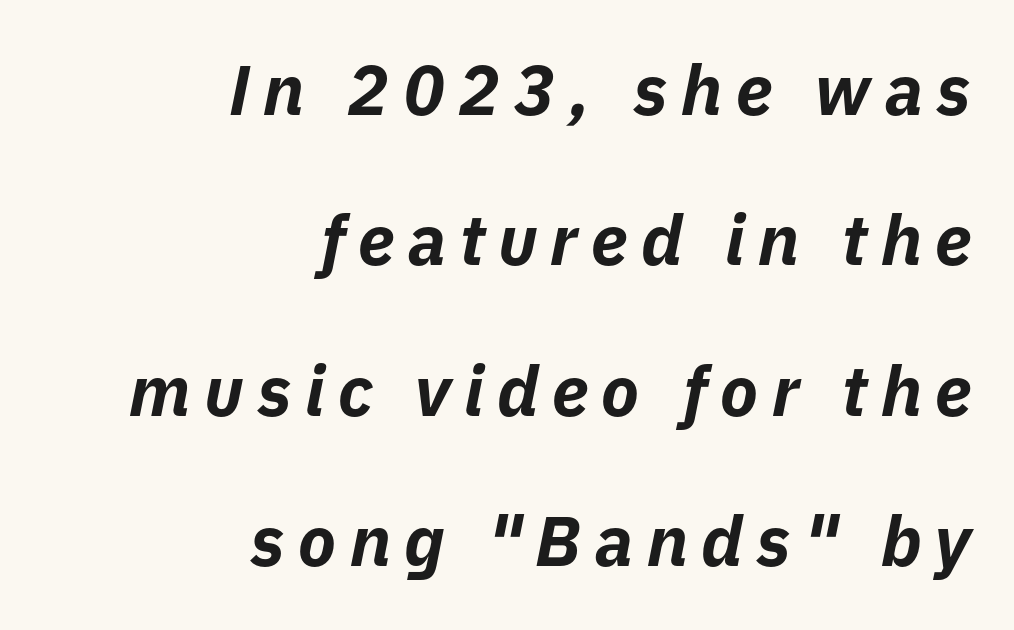
{"italic": "yes", "lean": "right", "slant_degrees": 11, "bold": "yes", "weight": "bold", "width": "normal", "stroke_contrast": "low", "x_height": "medium", "monospaced": "no", "underline": "no", "align": "right", "line_spacing": "loose", "line_spacing_ratio": 2.15, "glyph_px": 70}
